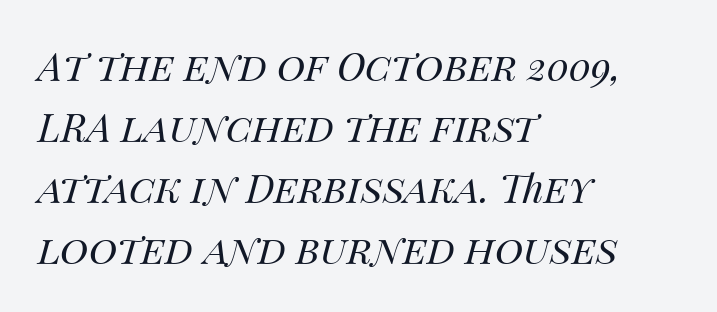
Q: Is the text bold? A: No.
Q: Is the text italic (slanted)? A: Yes, it leans right by about 14 degrees.
Q: Is the text underlined? A: No.
Q: How is the paragraph aligned? A: Left-aligned.
Q: Is the spacing between letters normal or unusually wide? A: Normal.
Q: Is the spacing between lines tight, normal or loose? A: Normal.
Q: Width (condensed, normal, or wide)? A: Normal.
Q: Stroke contrast? A: Medium.
Q: x-height? A: Large.
Q: Monospaced? A: No.
